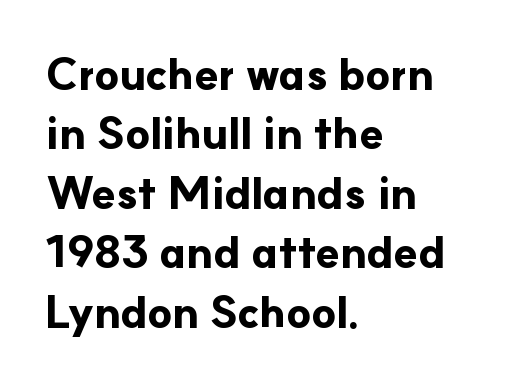
The image shows 44 px bold sans-serif type, upright; set left-aligned, normal line spacing (1.35x), normal letter spacing, not underlined; low stroke contrast and a small x-height.
